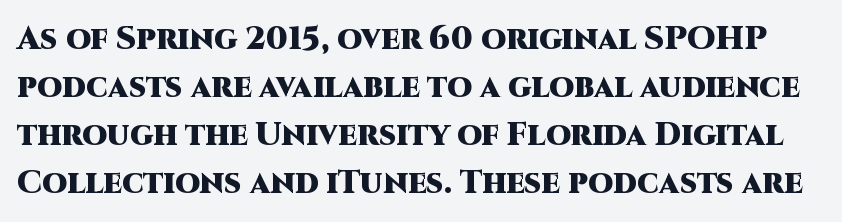
Varying glyph widths throughout — classic text-font behaviour. Strong, thick strokes mark this as bold type. Vertical strokes here are truly vertical. What kind of face is this? One without serifs — a sans. The area under the type is left untouched.
